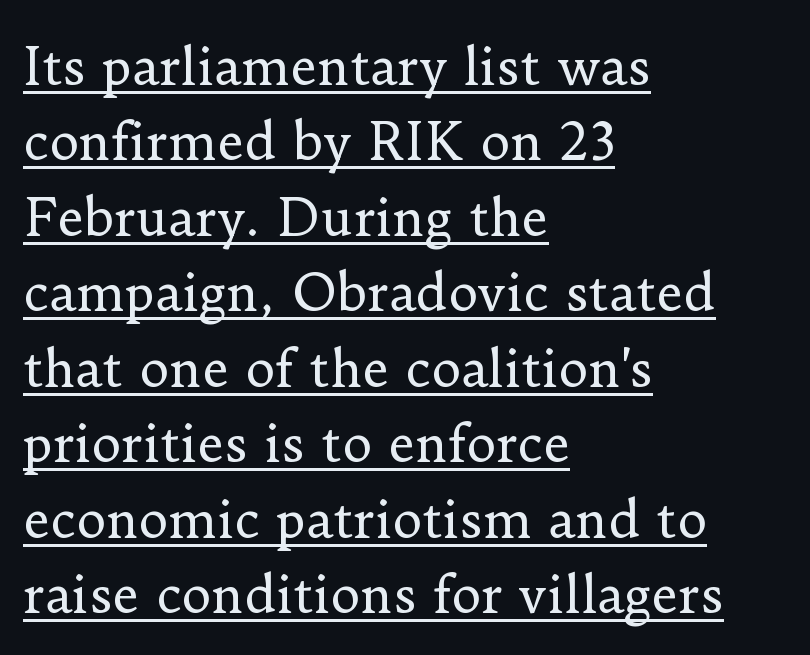
The image shows 51 px regular-weight serif type, upright; set left-aligned, normal line spacing (1.48x), normal letter spacing, underlined; low stroke contrast and a small x-height.
